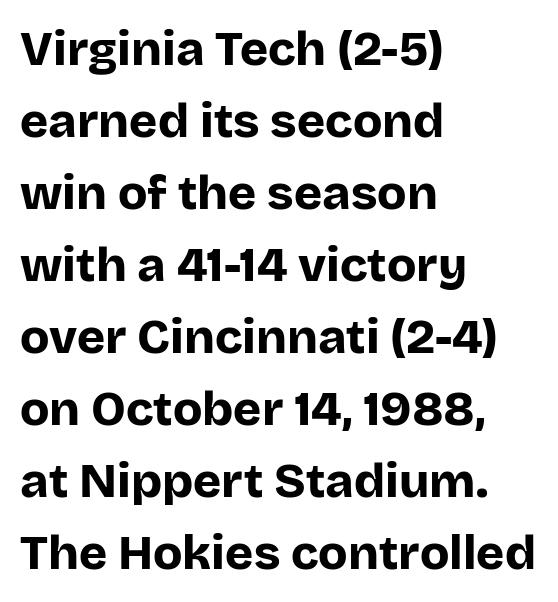
Font category for this specimen: sans-serif. Bold? Absolutely — the strokes are thick and heavy. The type sits square on the baseline with zero lean. The letters advance in unequal steps, a hallmark of proportional type. This block has exactly the height ordinary leading produces.
